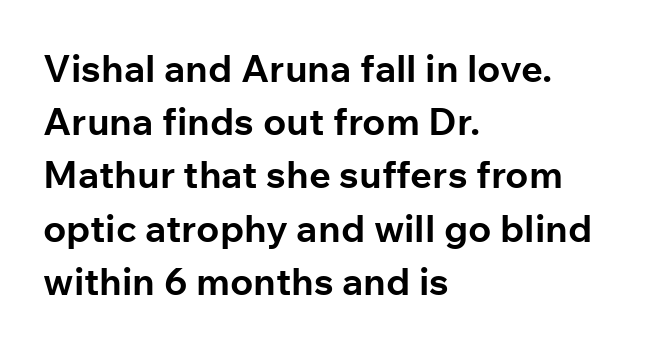
{"serif": "no", "italic": "no", "bold": "yes", "weight": "bold", "width": "normal", "stroke_contrast": "low", "x_height": "medium", "monospaced": "no", "underline": "no", "align": "left", "line_spacing": "normal", "line_spacing_ratio": 1.4, "letter_spacing": "normal", "letter_spacing_em": 0.0, "glyph_px": 38}
